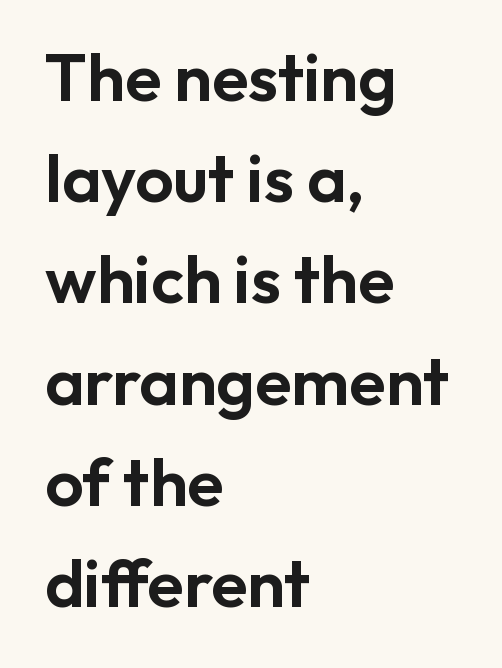
Normally led — the rows are evenly, conventionally spaced. A typesetter would label this face a sans. The strip under each line holds only bare page. Is this a fixed-width face? No — the glyphs have proportional, varying widths. Ascenders rise straight up at ninety degrees. Typeset ragged right — the left edge is the straight one.
